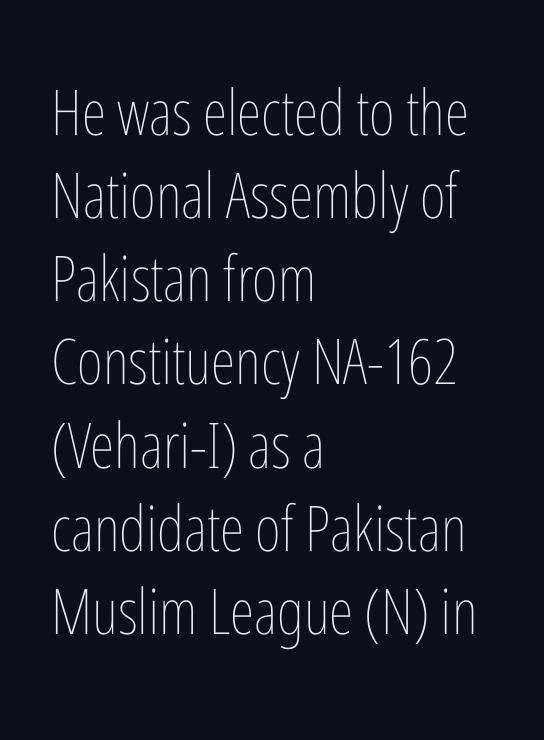
{"italic": "no", "bold": "no", "weight": "thin", "width": "condensed", "stroke_contrast": "low", "x_height": "medium", "monospaced": "no", "underline": "no", "align": "left", "line_spacing": "normal", "line_spacing_ratio": 1.32, "letter_spacing": "normal", "letter_spacing_em": 0.0, "glyph_px": 63}
